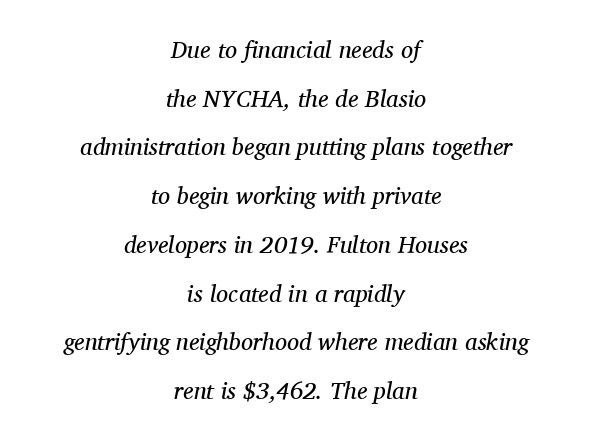
{"italic": "yes", "lean": "right", "slant_degrees": 11, "bold": "no", "underline": "no", "align": "center", "line_spacing": "loose", "line_spacing_ratio": 2.03, "letter_spacing": "normal", "letter_spacing_em": 0.0, "glyph_px": 24}
